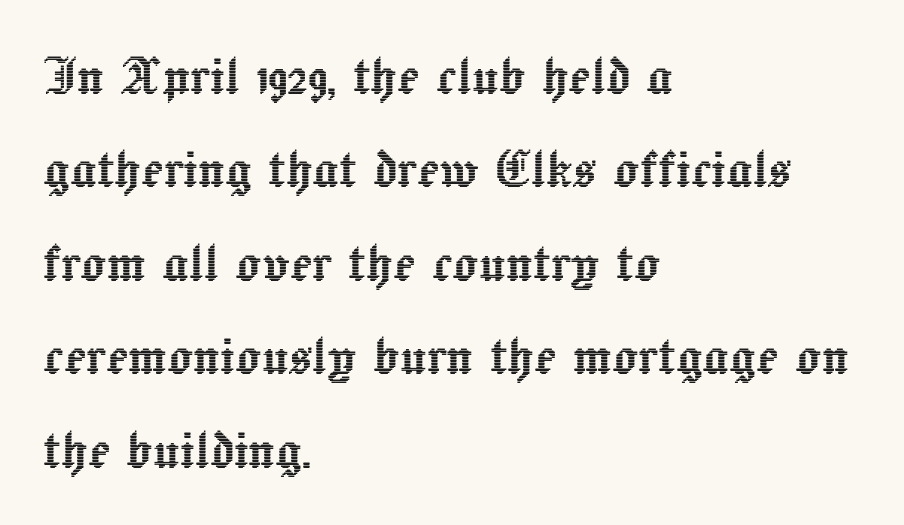
Q: Is the text italic (slanted)? A: No, it is upright.
Q: Is the text underlined? A: No.
Q: How is the paragraph aligned? A: Left-aligned.
Q: Is the spacing between letters normal or unusually wide? A: Normal.
Q: Is the spacing between lines tight, normal or loose? A: Normal.
Q: Width (condensed, normal, or wide)? A: Normal.
Q: x-height? A: Medium.
Q: Monospaced? A: No.
